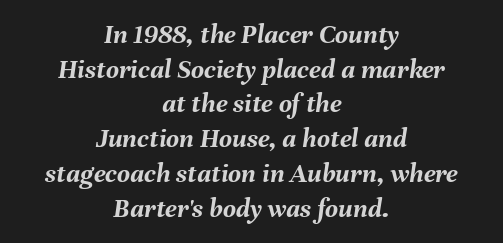
Q: Is the text bold? A: Yes.
Q: Is the text italic (slanted)? A: Yes, it leans right by about 8 degrees.
Q: Is the text underlined? A: No.
Q: How is the paragraph aligned? A: Centered.
Q: Is the spacing between letters normal or unusually wide? A: Normal.
Q: Width (condensed, normal, or wide)? A: Normal.
Q: Stroke contrast? A: Medium.
Q: x-height? A: Medium.
Q: Monospaced? A: No.
